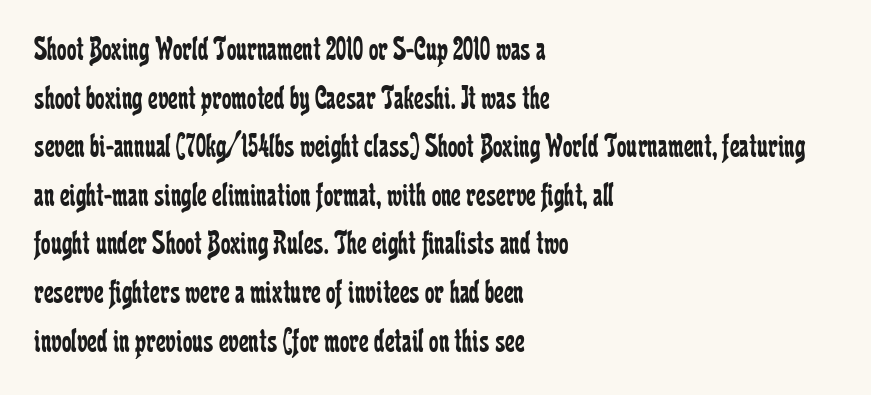
Yep, those are serifs on the letters. If you drew a ruler down the left edge, every line would touch it. These lines are rendered in a variable-pitch font. Each row of text sits above clean, open space. The axis of the letterforms is exactly vertical. Weight class: somewhere from thin through regular.
